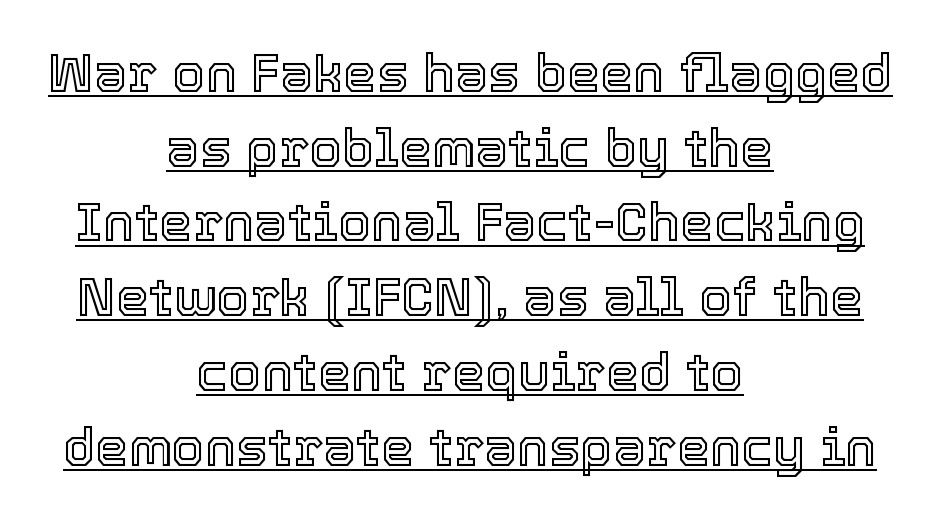
{"italic": "no", "width": "normal", "x_height": "medium", "monospaced": "no", "underline": "yes", "align": "center", "line_spacing": "normal", "line_spacing_ratio": 1.41, "letter_spacing": "normal", "letter_spacing_em": 0.0, "glyph_px": 53}
